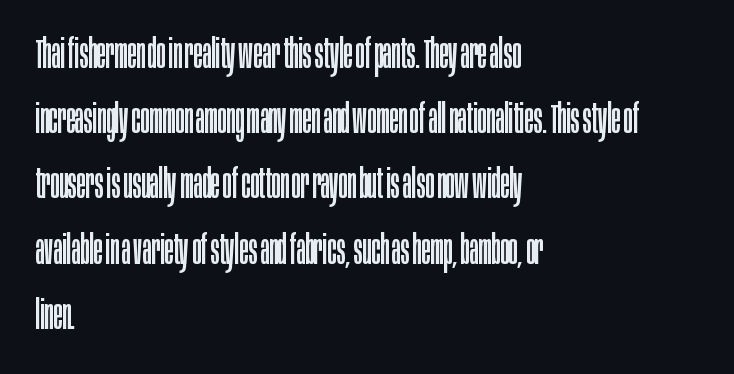
{"serif": "no", "italic": "no", "bold": "no", "weight": "regular", "width": "condensed", "stroke_contrast": "low", "x_height": "large", "monospaced": "no", "underline": "no", "align": "left", "line_spacing": "normal", "line_spacing_ratio": 1.59, "letter_spacing": "normal", "letter_spacing_em": 0.0, "glyph_px": 41}
